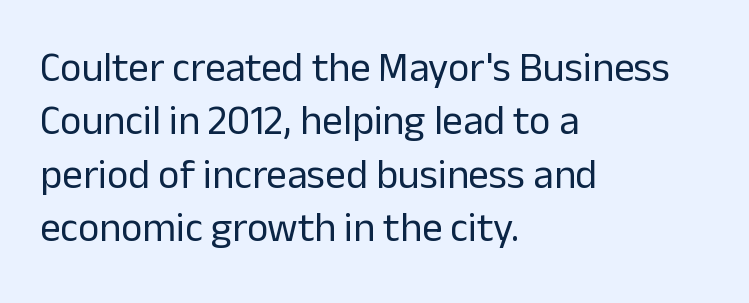
The image shows 41 px regular-weight sans-serif type, upright; set left-aligned, normal line spacing (1.3x), normal letter spacing, not underlined; low stroke contrast and a medium x-height.
